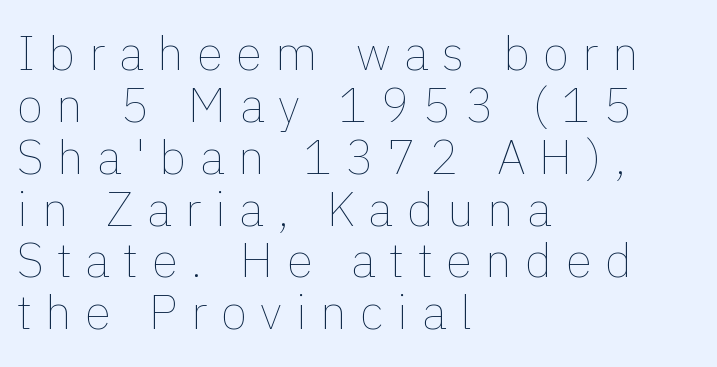
Unbolded letterforms with no extra heft. A classic flush-left, rag-right setting is used for this passage. No word sits above an underline. Quick note: interline space is minimal. Someone cranked the tracking dial way up on this one.
